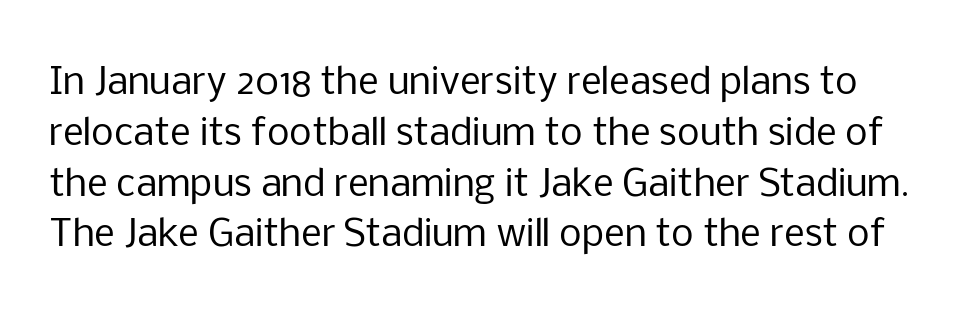
{"serif": "no", "italic": "no", "bold": "no", "weight": "regular", "width": "normal", "stroke_contrast": "low", "x_height": "medium", "monospaced": "no", "underline": "no", "line_spacing": "normal", "line_spacing_ratio": 1.41, "letter_spacing": "normal", "letter_spacing_em": 0.0, "glyph_px": 36}
